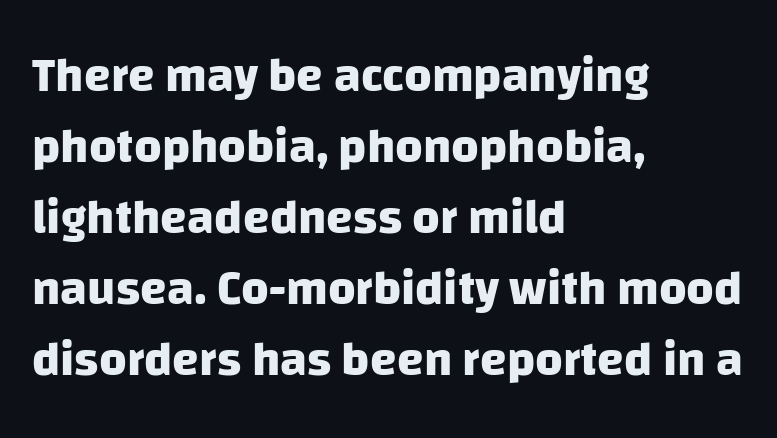
{"serif": "no", "bold": "yes", "weight": "heavy", "width": "normal", "stroke_contrast": "low", "x_height": "large", "monospaced": "no", "underline": "no", "align": "left", "line_spacing": "normal", "line_spacing_ratio": 1.48, "letter_spacing": "normal", "letter_spacing_em": 0.0, "glyph_px": 48}
